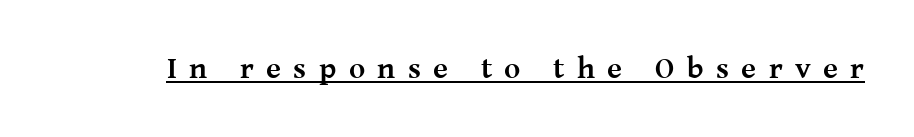
The image shows 31 px semibold serif type, upright; set unusually wide letter spacing (+0.4 em), underlined; medium stroke contrast and a medium x-height.
